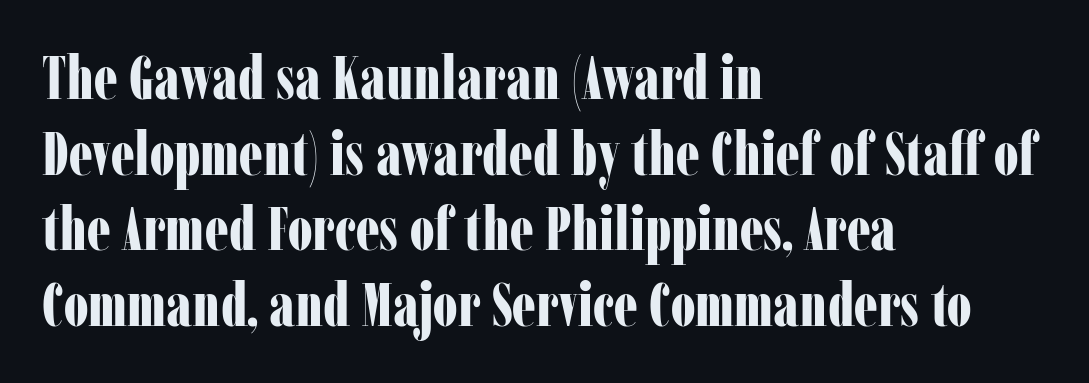
Q: Is the text bold? A: Yes.
Q: Is the text italic (slanted)? A: No, it is upright.
Q: Is the typeface a serif or a sans-serif typeface? A: Serif.
Q: Is the text underlined? A: No.
Q: How is the paragraph aligned? A: Left-aligned.
Q: Is the spacing between letters normal or unusually wide? A: Normal.
Q: Is the spacing between lines tight, normal or loose? A: Normal.
Q: Width (condensed, normal, or wide)? A: Condensed.
Q: Stroke contrast? A: Low.
Q: x-height? A: Medium.
Q: Monospaced? A: No.
